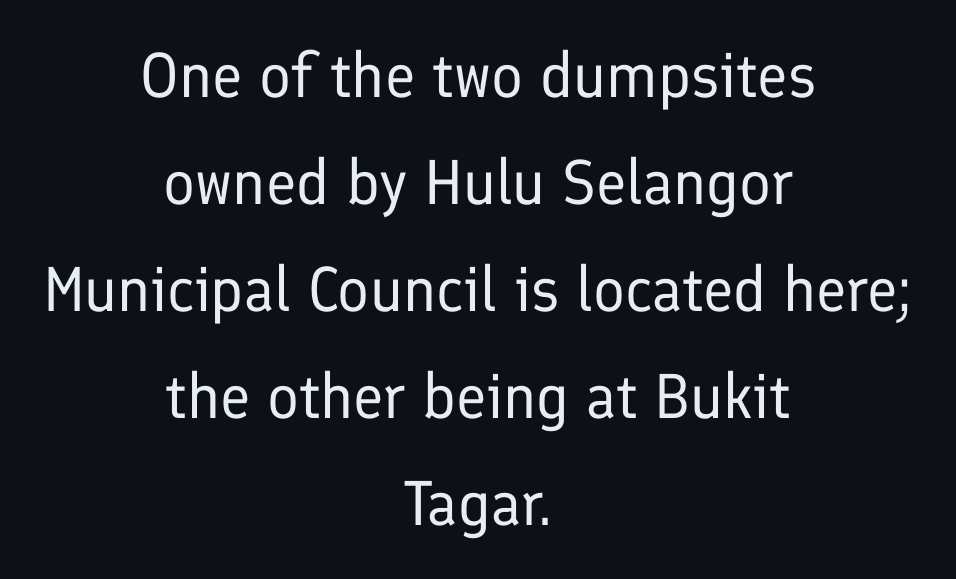
{"serif": "no", "italic": "no", "bold": "no", "weight": "regular", "width": "normal", "stroke_contrast": "low", "x_height": "medium", "monospaced": "no", "underline": "no", "align": "center", "line_spacing": "normal", "line_spacing_ratio": 1.7, "letter_spacing": "normal", "letter_spacing_em": 0.0, "glyph_px": 63}
